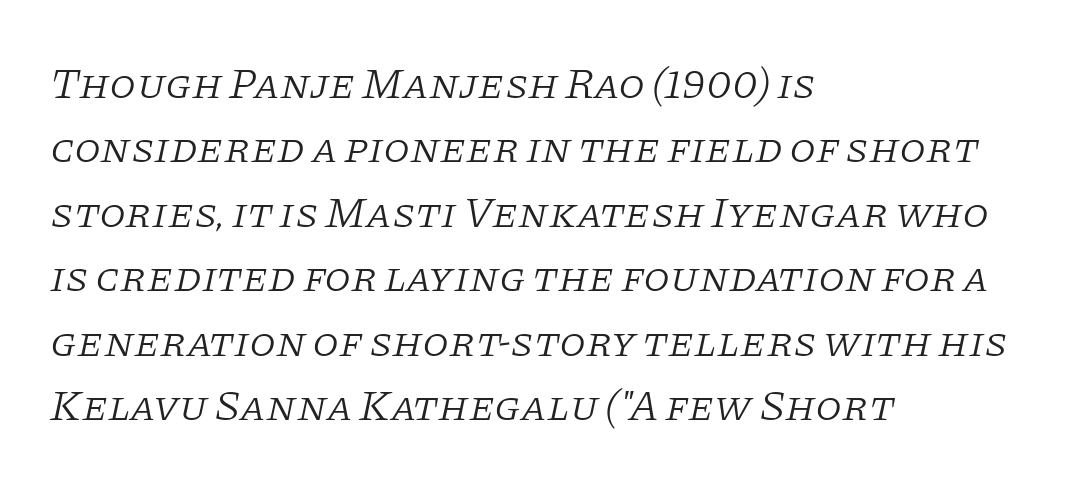
Q: Is the text bold? A: No.
Q: Is the text italic (slanted)? A: Yes, it leans right by about 11 degrees.
Q: Is the typeface a serif or a sans-serif typeface? A: Serif.
Q: Is the text underlined? A: No.
Q: How is the paragraph aligned? A: Left-aligned.
Q: Is the spacing between letters normal or unusually wide? A: Normal.
Q: Is the spacing between lines tight, normal or loose? A: Normal.
Q: Width (condensed, normal, or wide)? A: Normal.
Q: Stroke contrast? A: Low.
Q: x-height? A: Large.
Q: Monospaced? A: No.
